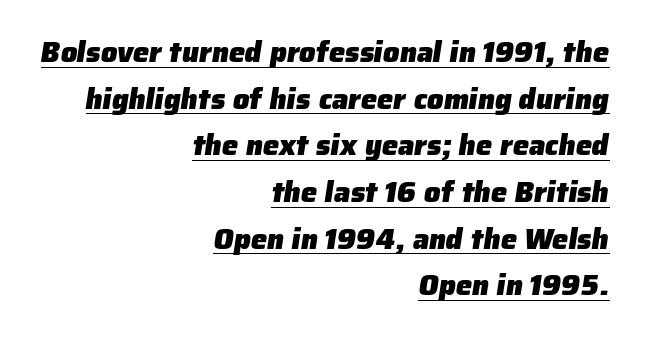
The image shows 29 px heavy sans-serif type; set right-aligned, normal line spacing (1.61x), normal letter spacing, underlined; low stroke contrast and a medium x-height.
